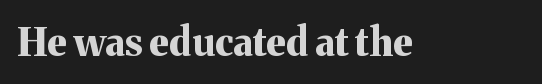
Q: Is the text bold? A: Yes.
Q: Is the text italic (slanted)? A: No, it is upright.
Q: Is the typeface a serif or a sans-serif typeface? A: Serif.
Q: Is the text underlined? A: No.
Q: Is the spacing between letters normal or unusually wide? A: Normal.
Q: Width (condensed, normal, or wide)? A: Normal.
Q: Stroke contrast? A: Medium.
Q: x-height? A: Medium.
Q: Monospaced? A: No.
